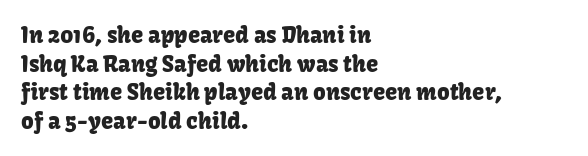
{"italic": "no", "underline": "no", "align": "left", "line_spacing": "normal", "line_spacing_ratio": 1.3, "letter_spacing": "normal", "letter_spacing_em": 0.0, "glyph_px": 22}
